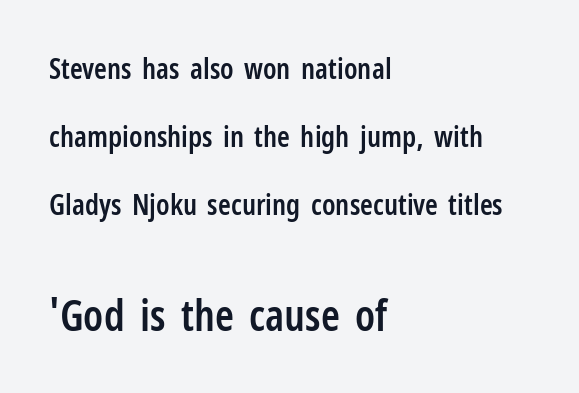
The image shows 43 px semibold, condensed sans-serif type, upright; set left-aligned, loose line spacing (2.34x), normal letter spacing, not underlined; the second (bottom) block is 1.48x larger; low stroke contrast and a medium x-height.
